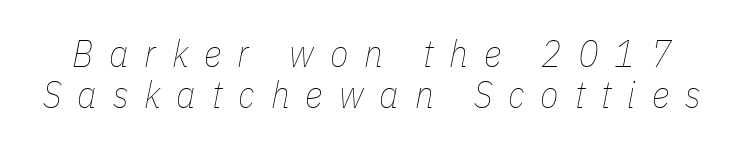
Q: Is the text bold? A: No.
Q: Is the text italic (slanted)? A: Yes, it leans right by about 11 degrees.
Q: Is the text underlined? A: No.
Q: Is the spacing between letters normal or unusually wide? A: Unusually wide.
Q: Is the spacing between lines tight, normal or loose? A: Tight.
Q: Width (condensed, normal, or wide)? A: Condensed.
Q: Stroke contrast? A: Low.
Q: x-height? A: Medium.
Q: Monospaced? A: No.
